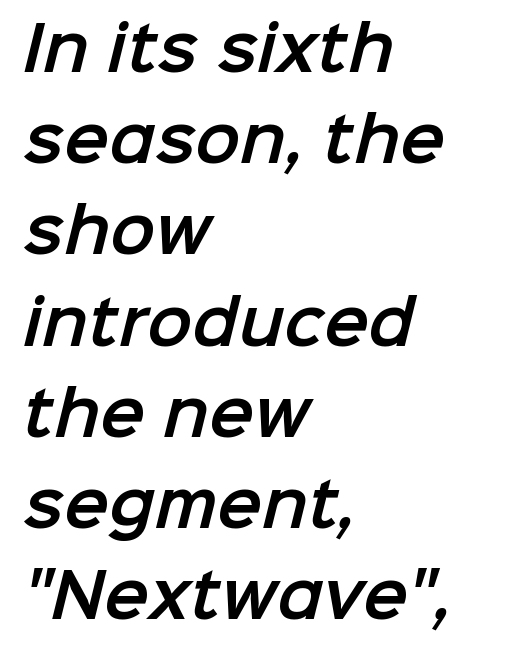
The image shows 60 px sans-serif type; set left-aligned, normal line spacing (1.52x), normal letter spacing, not underlined; low stroke contrast and a medium x-height.
